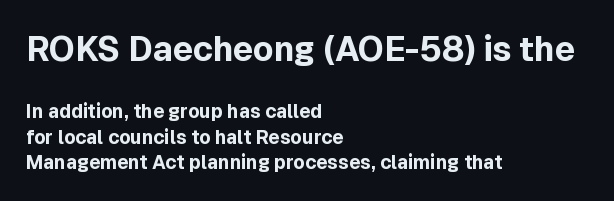
The image shows 34 px bold sans-serif type, upright; set left-aligned, normal line spacing (1.33x), normal letter spacing, not underlined; the first (top) block is 1.79x larger; a medium x-height.
